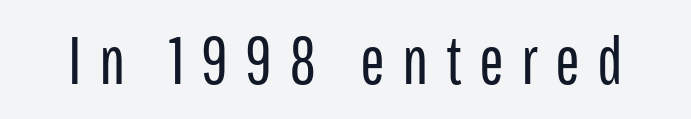
Stroke terminals: plain, sans-serif. The string is rendered with underlining switched off. The line texture is sparse and dotted thanks to wide tracking. If you drew a line through each stem, it would be perfectly vertical. The passage shown is typed in a proportional face where columns would drift.
